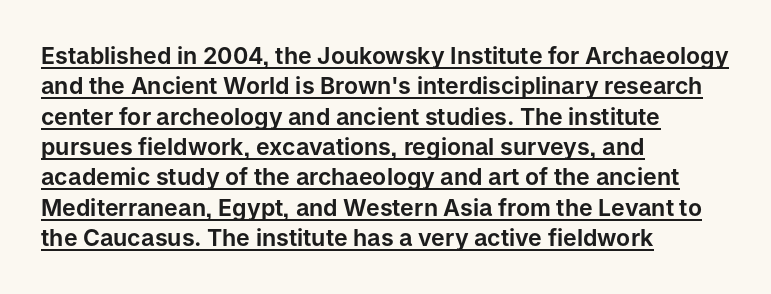
{"italic": "no", "underline": "yes", "align": "left", "line_spacing": "normal", "line_spacing_ratio": 1.32, "letter_spacing": "normal", "letter_spacing_em": 0.0, "glyph_px": 23}
